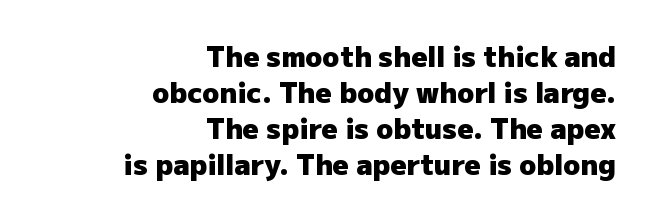
Q: Is the text bold? A: Yes.
Q: Is the text italic (slanted)? A: No, it is upright.
Q: Is the typeface a serif or a sans-serif typeface? A: Sans-serif.
Q: Is the text underlined? A: No.
Q: How is the paragraph aligned? A: Right-aligned.
Q: Is the spacing between letters normal or unusually wide? A: Normal.
Q: Is the spacing between lines tight, normal or loose? A: Normal.
Q: Width (condensed, normal, or wide)? A: Normal.
Q: Stroke contrast? A: Low.
Q: x-height? A: Medium.
Q: Monospaced? A: No.
